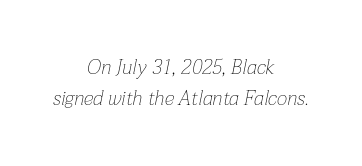
Q: Is the text bold? A: No.
Q: Is the text italic (slanted)? A: Yes, it leans right by about 12 degrees.
Q: Is the text underlined? A: No.
Q: How is the paragraph aligned? A: Centered.
Q: Is the spacing between letters normal or unusually wide? A: Normal.
Q: Is the spacing between lines tight, normal or loose? A: Normal.
